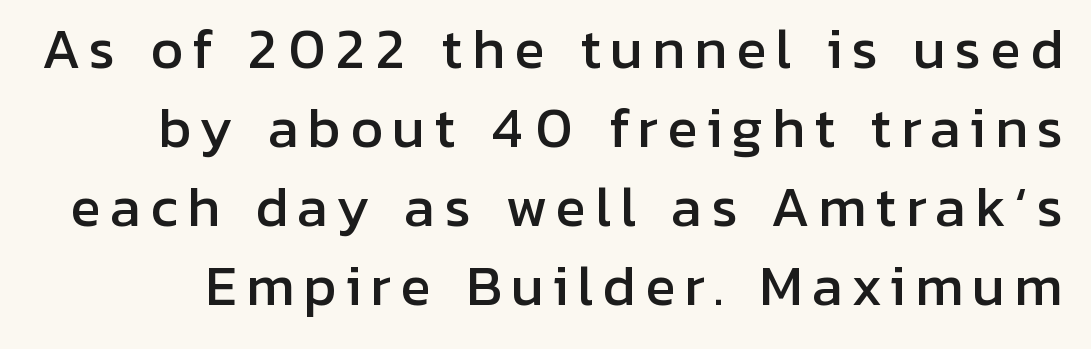
Q: Is the text italic (slanted)? A: No, it is upright.
Q: Is the typeface a serif or a sans-serif typeface? A: Sans-serif.
Q: Is the text underlined? A: No.
Q: Is the spacing between lines tight, normal or loose? A: Normal.
Q: Width (condensed, normal, or wide)? A: Normal.
Q: Stroke contrast? A: Low.
Q: x-height? A: Medium.
Q: Monospaced? A: No.
